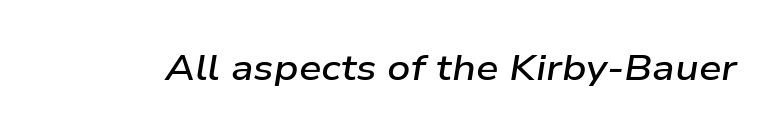
{"italic": "yes", "lean": "right", "slant_degrees": 9, "bold": "semi", "weight": "semibold", "width": "wide", "stroke_contrast": "low", "x_height": "medium", "monospaced": "no", "underline": "no", "letter_spacing": "normal", "letter_spacing_em": 0.0, "glyph_px": 36}
